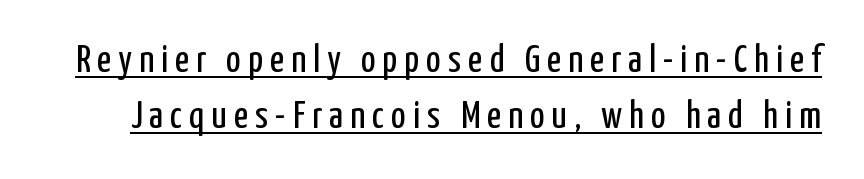
Summary of weight: not heavy and not bold. The axis of the letterforms is exactly vertical. Caption: lettering with a line underneath. Grotesque or geometric, the face here clearly has no serifs.
